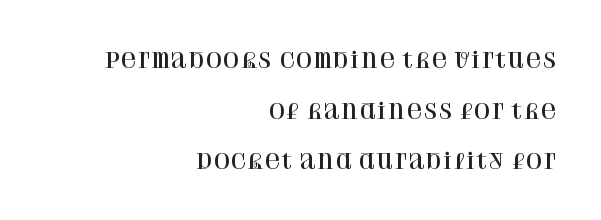
The image shows 21 px text type, upright; set right-aligned, loose line spacing (2.41x), normal letter spacing, not underlined.
